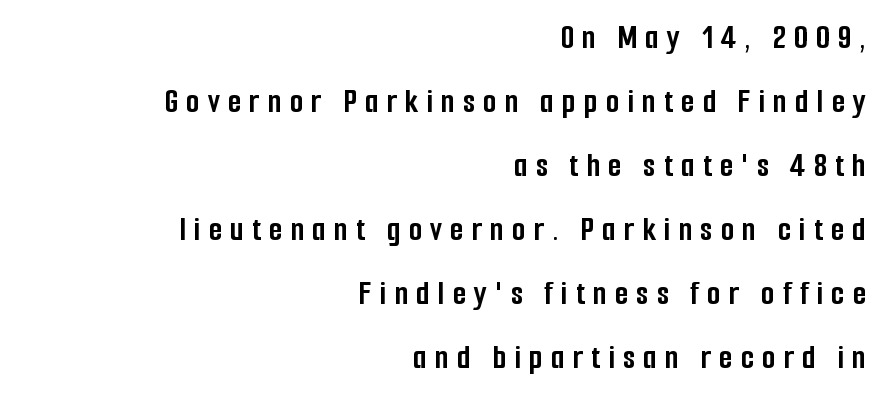
Q: Is the text bold? A: Yes.
Q: Is the text italic (slanted)? A: No, it is upright.
Q: Is the typeface a serif or a sans-serif typeface? A: Sans-serif.
Q: Is the text underlined? A: No.
Q: How is the paragraph aligned? A: Right-aligned.
Q: Is the spacing between letters normal or unusually wide? A: Unusually wide.
Q: Width (condensed, normal, or wide)? A: Condensed.
Q: Stroke contrast? A: Low.
Q: x-height? A: Medium.
Q: Monospaced? A: No.
